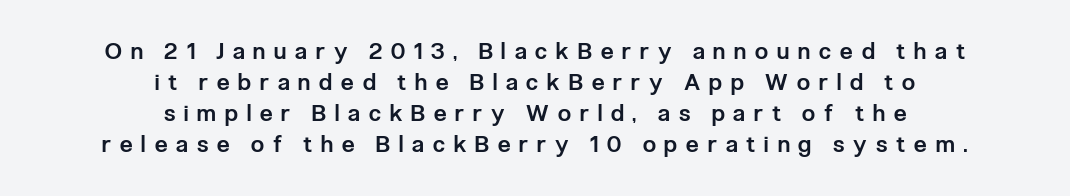
Q: Is the text bold? A: Semi-bold.
Q: Is the text italic (slanted)? A: No, it is upright.
Q: Is the text underlined? A: No.
Q: How is the paragraph aligned? A: Centered.
Q: Is the spacing between letters normal or unusually wide? A: Unusually wide.
Q: Is the spacing between lines tight, normal or loose? A: Normal.
